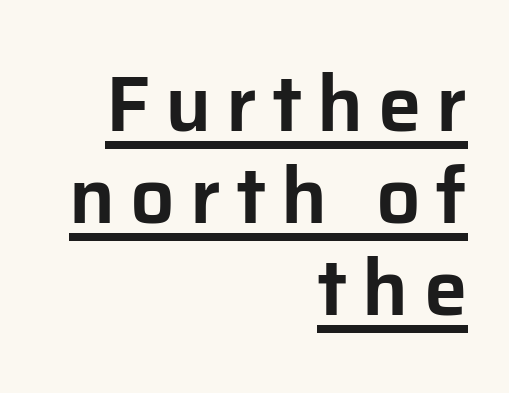
The image shows 78 px sans-serif type, upright; set right-aligned, line spacing 1.18x, underlined; low stroke contrast and a medium x-height.
